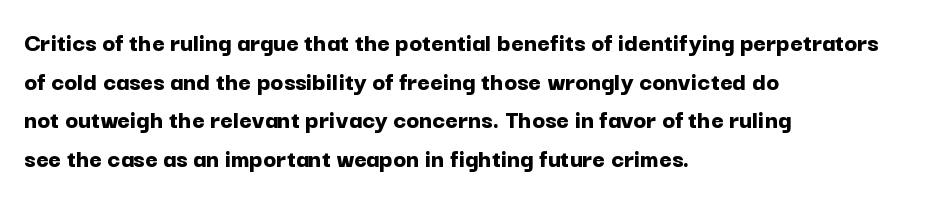
{"italic": "no", "bold": "yes", "underline": "no", "align": "left", "line_spacing": "normal", "line_spacing_ratio": 1.43, "letter_spacing": "normal", "letter_spacing_em": 0.0, "glyph_px": 27}
